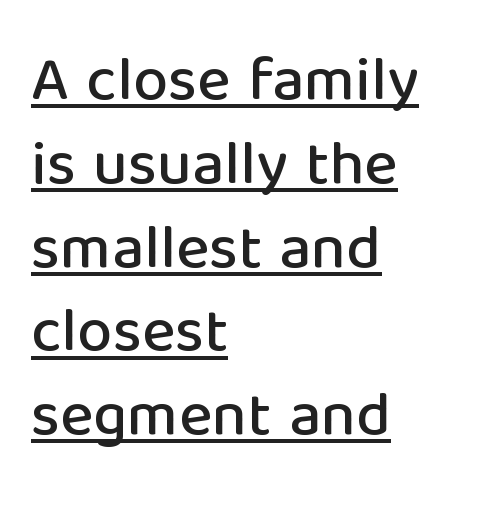
The image shows 63 px sans-serif type, upright; set left-aligned, normal line spacing (1.33x), normal letter spacing, underlined; low stroke contrast and a medium x-height.
